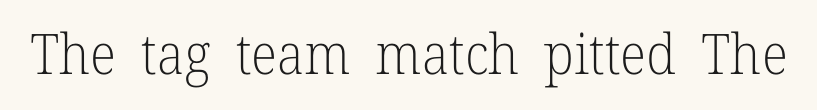
It's the straight-up-and-down kind of type. The rendering shows small feet on the letterforms — a serif design. There is no visible air inserted between adjacent glyphs. The face looks like a standard text weight, possibly lighter.
